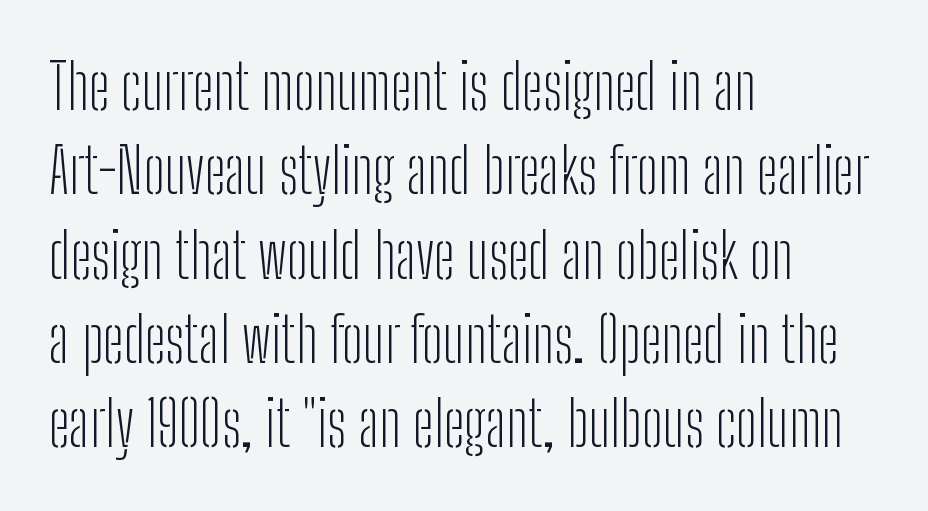
The weight tops out at a normal text grade. This sample has the flowing, uneven cadence of proportional lettering. This is roman type, the default non-slanted kind. Type style note: lacks serifs. Caption: standard tracking, unaltered.
